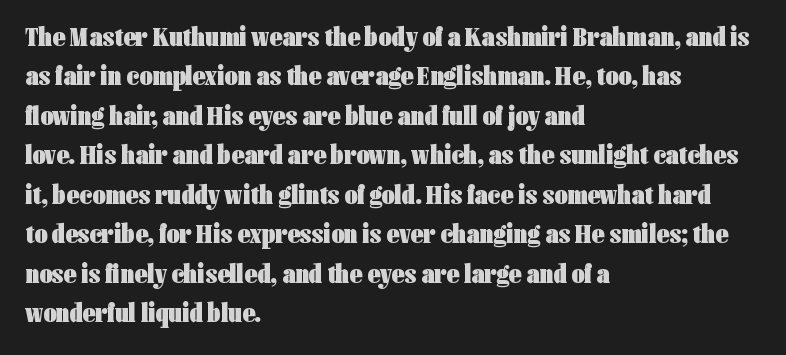
Q: Is the text bold? A: Yes.
Q: Is the text italic (slanted)? A: No, it is upright.
Q: Is the typeface a serif or a sans-serif typeface? A: Sans-serif.
Q: Is the text underlined? A: No.
Q: How is the paragraph aligned? A: Left-aligned.
Q: Is the spacing between letters normal or unusually wide? A: Normal.
Q: Is the spacing between lines tight, normal or loose? A: Normal.
Q: Width (condensed, normal, or wide)? A: Condensed.
Q: Stroke contrast? A: Low.
Q: x-height? A: Medium.
Q: Monospaced? A: No.
